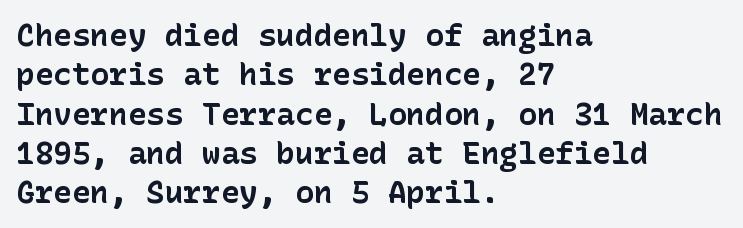
Q: Is the text bold? A: Yes.
Q: Is the text italic (slanted)? A: No, it is upright.
Q: Is the typeface a serif or a sans-serif typeface? A: Sans-serif.
Q: Is the text underlined? A: No.
Q: How is the paragraph aligned? A: Left-aligned.
Q: Is the spacing between letters normal or unusually wide? A: Normal.
Q: Is the spacing between lines tight, normal or loose? A: Normal.
Q: Width (condensed, normal, or wide)? A: Normal.
Q: Stroke contrast? A: Low.
Q: x-height? A: Medium.
